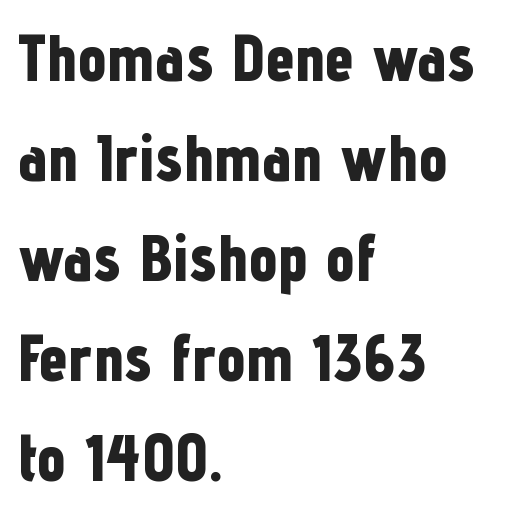
Descender tails drop into unmarked territory. The passage shown is typed in a proportional face where columns would drift. No extra tracking has been applied to these lines. Heft: maximum for text — a bold. Does the type have serifs? No, each stem ends abruptly.
